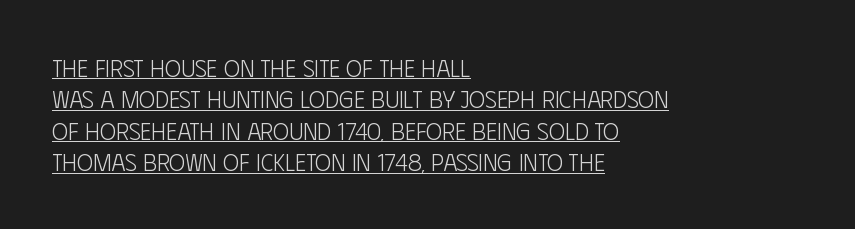
Visually the block forms a straight wall on the left and a jagged coastline on the right. The typography opts for an upright posture over an oblique one. The letterforms sit at book weight or below. Nobody touched the tracking dial on this one.
